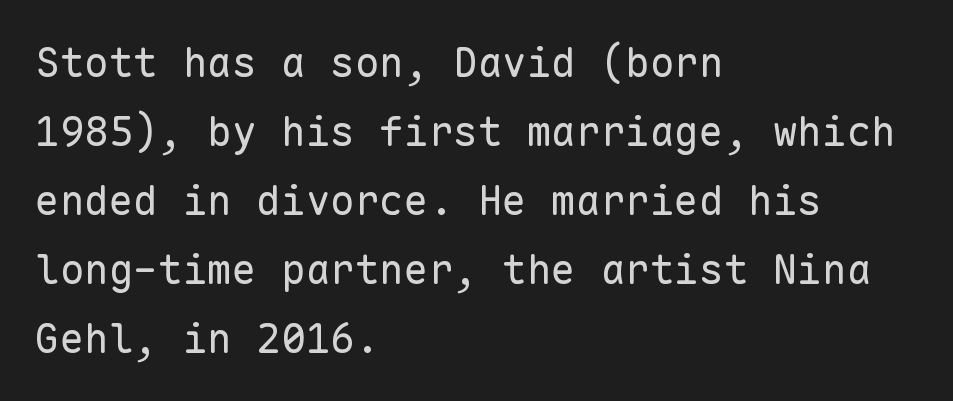
Q: Is the text bold? A: No.
Q: Is the text italic (slanted)? A: No, it is upright.
Q: Is the typeface a serif or a sans-serif typeface? A: Sans-serif.
Q: Is the text underlined? A: No.
Q: How is the paragraph aligned? A: Left-aligned.
Q: Is the spacing between letters normal or unusually wide? A: Normal.
Q: Is the spacing between lines tight, normal or loose? A: Normal.
Q: Width (condensed, normal, or wide)? A: Normal.
Q: Stroke contrast? A: Low.
Q: x-height? A: Medium.
Q: Monospaced? A: Yes.
